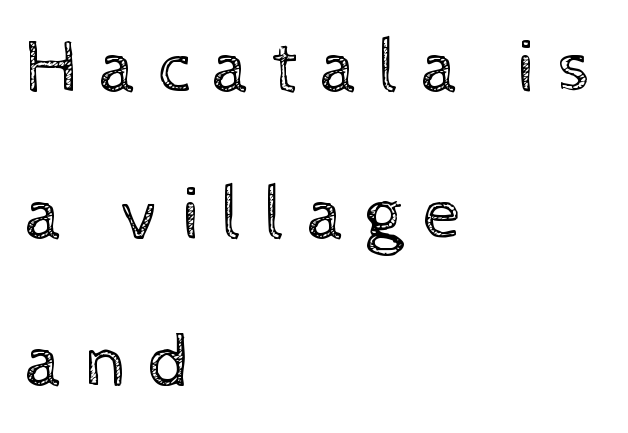
{"italic": "no", "bold": "no", "weight": "regular", "width": "normal", "x_height": "medium", "monospaced": "no", "underline": "no", "align": "left", "line_spacing": "loose", "line_spacing_ratio": 1.96, "letter_spacing": "wide", "letter_spacing_em": 0.28, "glyph_px": 75}
